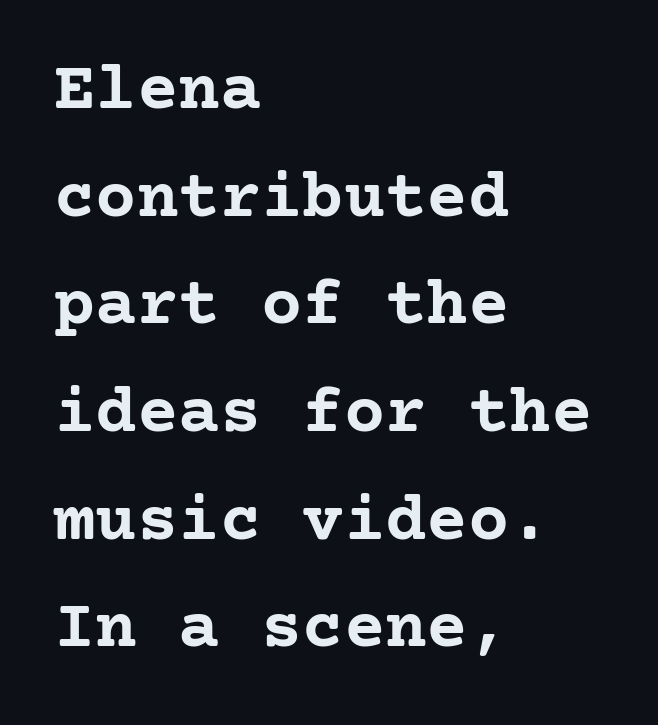
The image shows 69 px semibold serif type, upright; set left-aligned, normal line spacing (1.56x), normal letter spacing, not underlined; low stroke contrast and a medium x-height.
